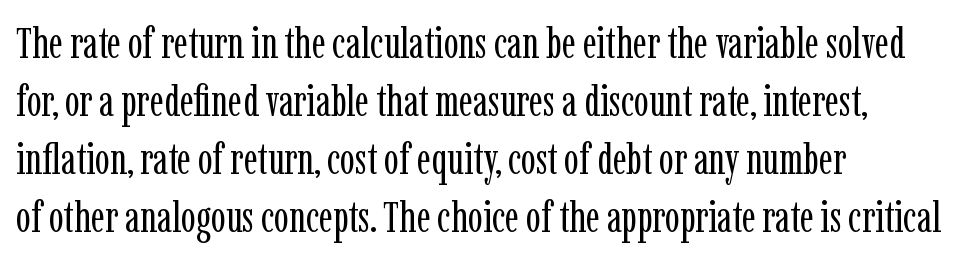
Q: Is the text bold? A: No.
Q: Is the text italic (slanted)? A: No, it is upright.
Q: Is the typeface a serif or a sans-serif typeface? A: Serif.
Q: Is the text underlined? A: No.
Q: How is the paragraph aligned? A: Left-aligned.
Q: Is the spacing between letters normal or unusually wide? A: Normal.
Q: Is the spacing between lines tight, normal or loose? A: Normal.
Q: Width (condensed, normal, or wide)? A: Condensed.
Q: Stroke contrast? A: Low.
Q: x-height? A: Medium.
Q: Monospaced? A: No.
